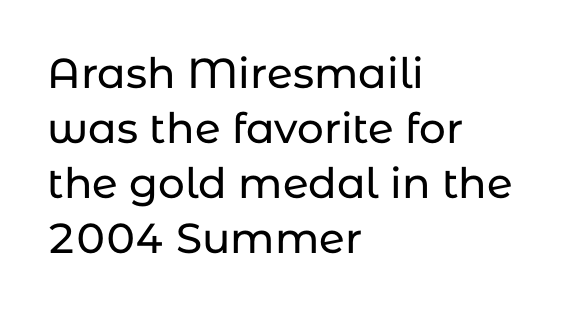
The image shows 42 px sans-serif type, upright; set left-aligned, normal line spacing (1.31x), normal letter spacing, not underlined; low stroke contrast and a medium x-height.
